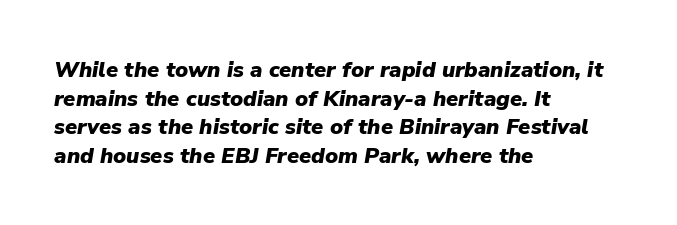
Q: Is the text bold? A: Yes.
Q: Is the text italic (slanted)? A: Yes, it leans right by about 9 degrees.
Q: Is the text underlined? A: No.
Q: How is the paragraph aligned? A: Left-aligned.
Q: Is the spacing between letters normal or unusually wide? A: Normal.
Q: Is the spacing between lines tight, normal or loose? A: Normal.
